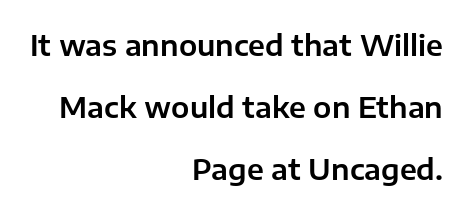
Q: Is the text italic (slanted)? A: No, it is upright.
Q: Is the typeface a serif or a sans-serif typeface? A: Sans-serif.
Q: Is the text underlined? A: No.
Q: How is the paragraph aligned? A: Right-aligned.
Q: Is the spacing between letters normal or unusually wide? A: Normal.
Q: Is the spacing between lines tight, normal or loose? A: Loose.
Q: Width (condensed, normal, or wide)? A: Normal.
Q: Stroke contrast? A: Low.
Q: x-height? A: Medium.
Q: Monospaced? A: No.
